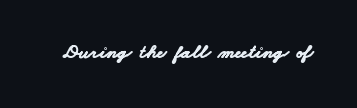
Q: Is the text bold? A: Yes.
Q: Is the text underlined? A: No.
Q: Is the spacing between letters normal or unusually wide? A: Normal.
